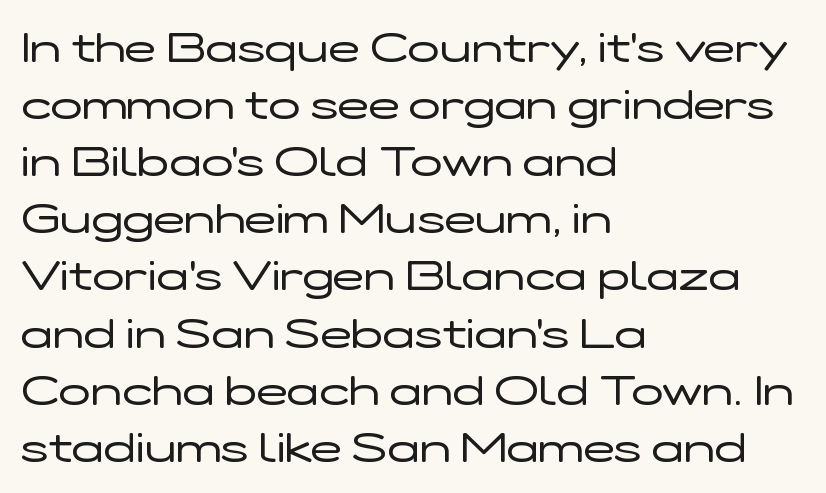
Q: Is the text bold? A: No.
Q: Is the text italic (slanted)? A: No, it is upright.
Q: Is the typeface a serif or a sans-serif typeface? A: Sans-serif.
Q: Is the text underlined? A: No.
Q: How is the paragraph aligned? A: Left-aligned.
Q: Is the spacing between letters normal or unusually wide? A: Normal.
Q: Is the spacing between lines tight, normal or loose? A: Normal.
Q: Width (condensed, normal, or wide)? A: Wide.
Q: Stroke contrast? A: Low.
Q: x-height? A: Medium.
Q: Monospaced? A: No.
